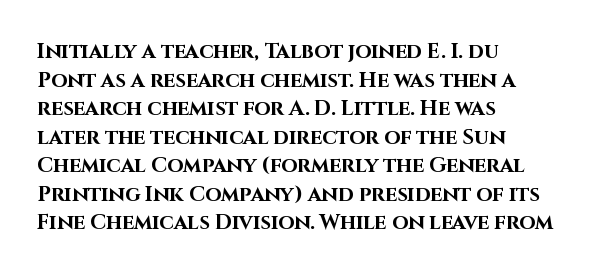
Notice how descenders clear the ascenders below comfortably — that's standard leading. Clear beneath every line of the passage. These lines are set flush left with a ragged right edge. The type sits square on the baseline with zero lean. Each word holds together tightly as a unit, with standard inter-letter gaps.
